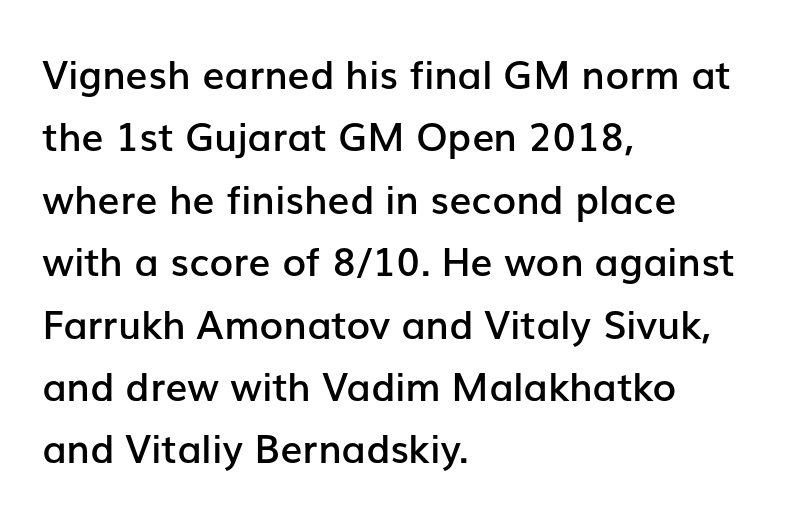
Look at the stroke-to-counter ratio: somewhat heavy, a semibold. Each new line begins a customary step beneath the previous one. This sample has the flowing, uneven cadence of proportional lettering. The strip under each line holds only bare page. Horizontally, the lines are justified to the leading edge only.
